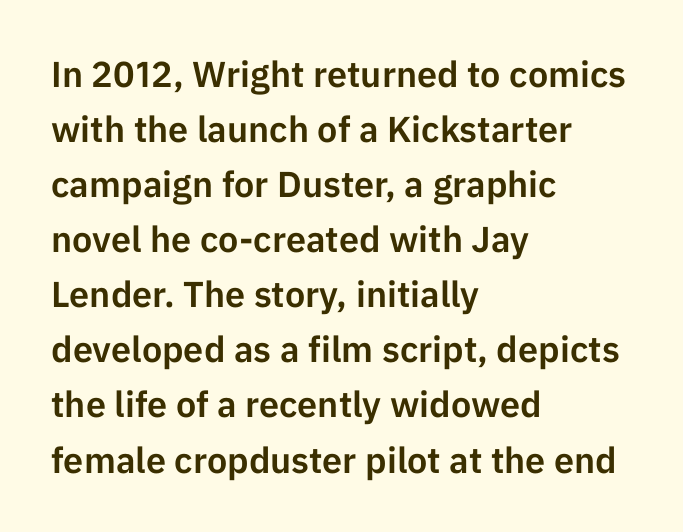
The image shows 36 px sans-serif type, upright; set left-aligned, normal line spacing (1.53x), normal letter spacing, not underlined; low stroke contrast and a medium x-height.
